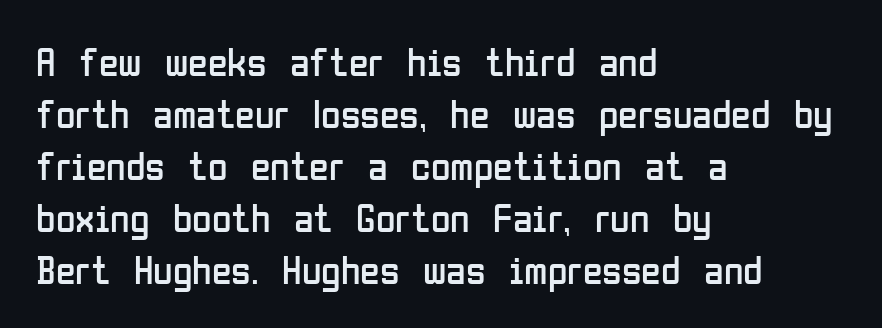
The passage shown stacks its lines at a standard gap. The letters look calm and open, with moderate or lighter stems. Regarding serifs, this sample does without them. Characters remain perfectly vertical along every line. Here the designer chose a conventional face with non-uniform glyph widths. The ragged edge is on the right, which tells us the setting is flush left.
